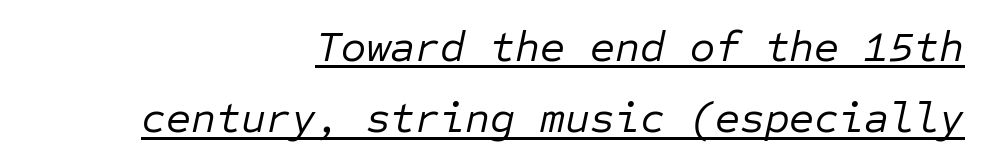
{"italic": "yes", "lean": "right", "slant_degrees": 12, "bold": "no", "weight": "regular", "width": "normal", "stroke_contrast": "low", "x_height": "medium", "monospaced": "yes", "underline": "yes", "align": "right", "line_spacing": "normal", "line_spacing_ratio": 1.66, "letter_spacing": "normal", "letter_spacing_em": 0.0, "glyph_px": 43}
